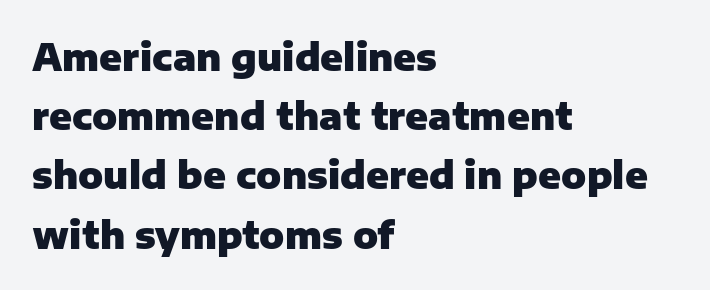
The image shows 37 px heavy sans-serif type, upright; set left-aligned, normal line spacing (1.6x), normal letter spacing, not underlined; low stroke contrast and a medium x-height.
